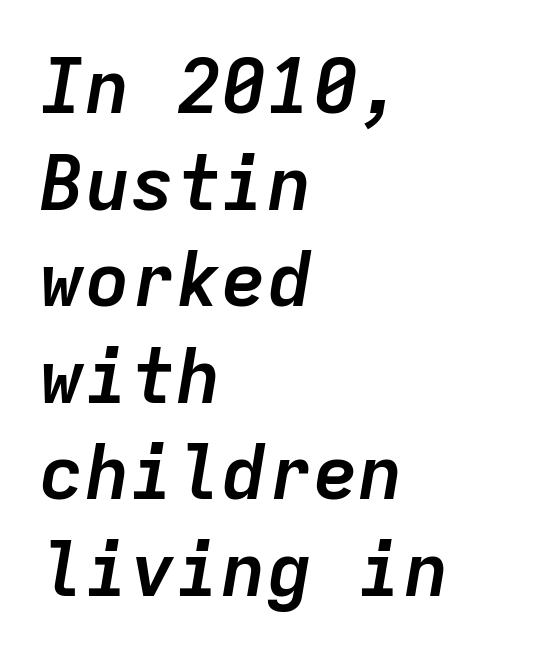
The image shows 76 px semibold type, italic (leaning right), monospaced; set left-aligned, normal line spacing (1.27x), normal letter spacing, not underlined; low stroke contrast and a medium x-height.
